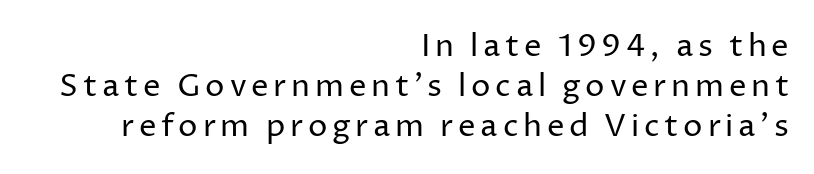
{"serif": "no", "italic": "no", "bold": "no", "weight": "regular", "width": "normal", "stroke_contrast": "low", "x_height": "medium", "monospaced": "no", "underline": "no", "align": "right", "line_spacing": "normal", "line_spacing_ratio": 1.29, "glyph_px": 31}
